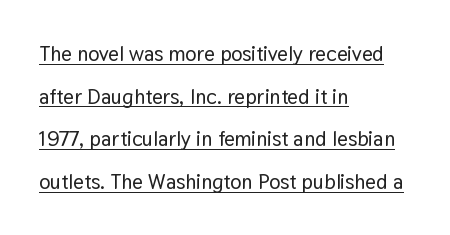
Q: Is the text italic (slanted)? A: No, it is upright.
Q: Is the text underlined? A: Yes.
Q: How is the paragraph aligned? A: Left-aligned.
Q: Is the spacing between letters normal or unusually wide? A: Normal.
Q: Is the spacing between lines tight, normal or loose? A: Loose.
